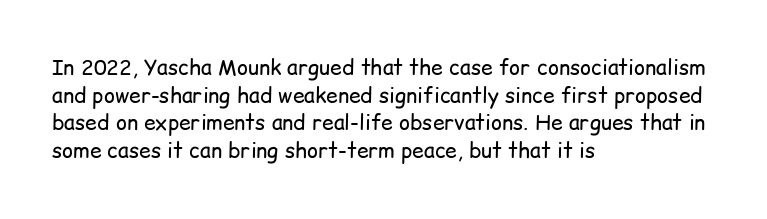
{"italic": "no", "bold": "no", "underline": "no", "align": "left", "line_spacing": "normal", "line_spacing_ratio": 1.32, "letter_spacing": "normal", "letter_spacing_em": 0.0, "glyph_px": 21}
